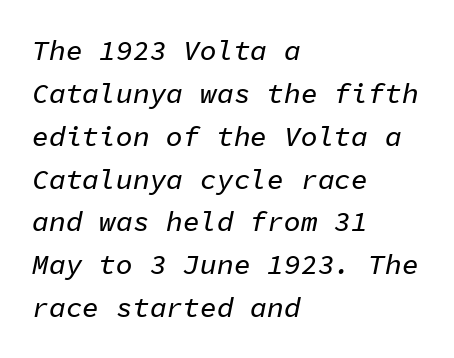
The image shows 28 px text type, italic (leaning right), monospaced; set left-aligned, normal line spacing (1.53x), normal letter spacing, not underlined; low stroke contrast and a medium x-height.
